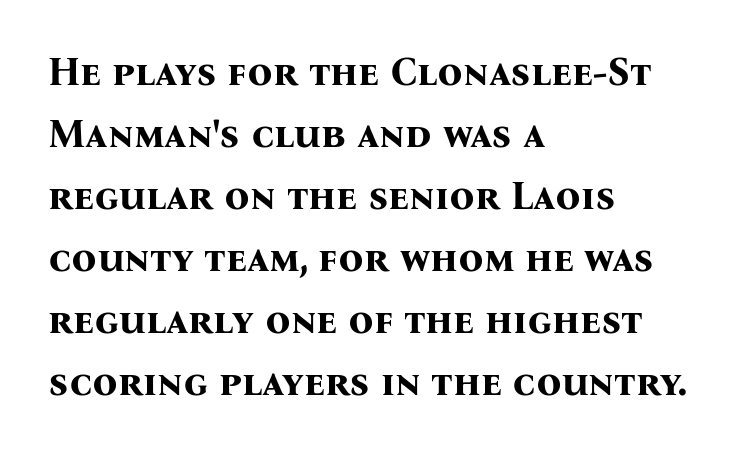
The image shows 39 px bold serif type, upright; set left-aligned, normal line spacing (1.59x), normal letter spacing, not underlined; medium stroke contrast and a medium x-height.
